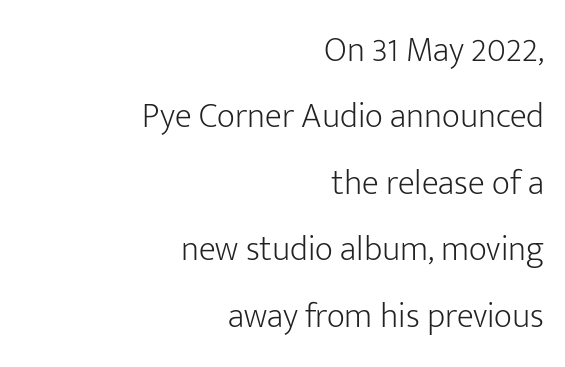
The image shows 35 px light sans-serif type, upright; set right-aligned, loose line spacing (1.9x), normal letter spacing, not underlined; low stroke contrast and a medium x-height.
